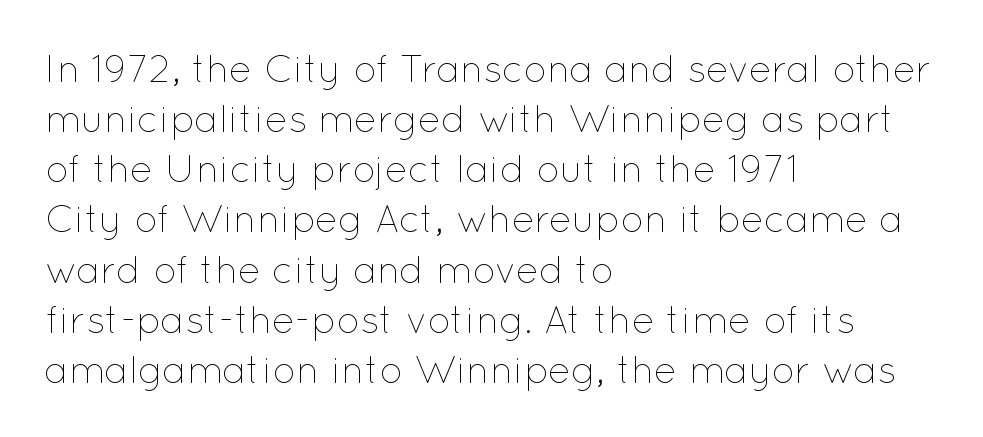
The face used here is proportionally spaced, like ordinary book or web type. Words appear dense and cohesive because spacing is normal. The typography opts for an upright posture over an oblique one. In terms of leading, this rendering sits right in the middle.
